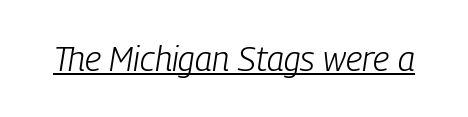
{"italic": "yes", "lean": "right", "slant_degrees": 9, "bold": "no", "weight": "light", "width": "condensed", "stroke_contrast": "low", "x_height": "medium", "monospaced": "no", "underline": "yes", "letter_spacing": "normal", "letter_spacing_em": 0.0, "glyph_px": 34}
